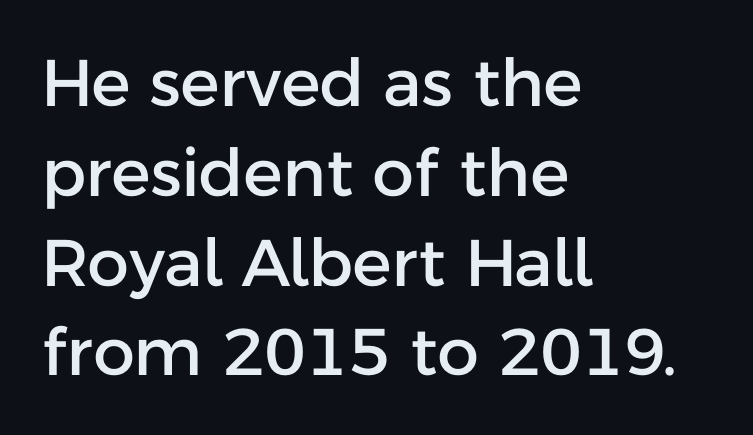
The image shows 66 px sans-serif type, upright; set left-aligned, normal line spacing (1.36x), normal letter spacing, not underlined; low stroke contrast and a medium x-height.
